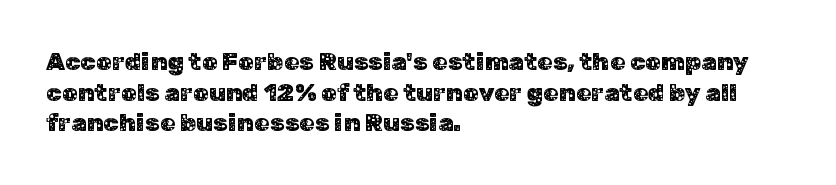
{"italic": "no", "underline": "no", "align": "left", "line_spacing_ratio": 1.23, "letter_spacing": "normal", "letter_spacing_em": 0.0, "glyph_px": 25}
